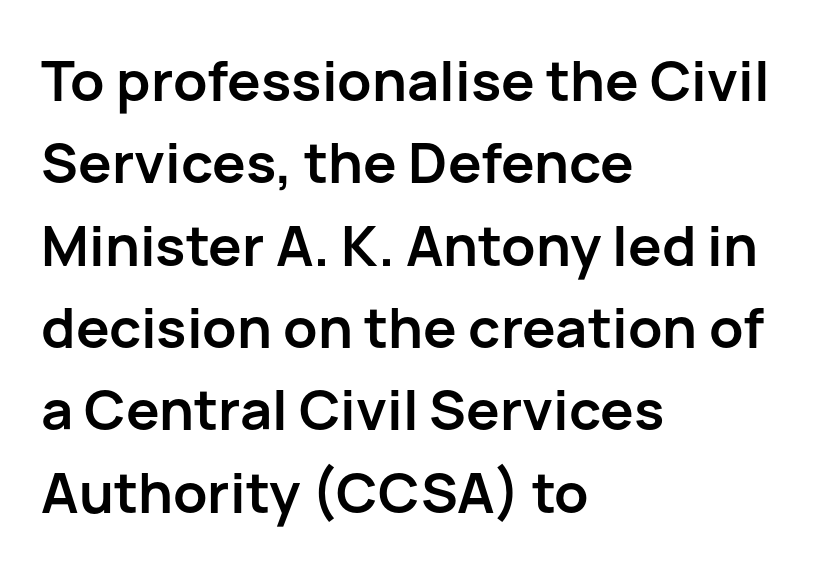
{"serif": "no", "italic": "no", "bold": "yes", "weight": "semibold", "width": "normal", "stroke_contrast": "low", "x_height": "medium", "monospaced": "no", "underline": "no", "align": "left", "line_spacing": "normal", "line_spacing_ratio": 1.47, "letter_spacing": "normal", "letter_spacing_em": 0.0, "glyph_px": 56}
